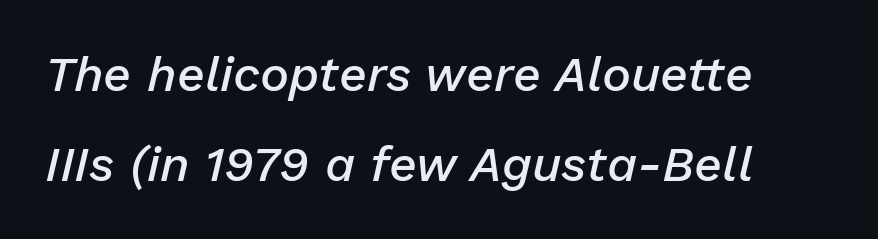
The image shows 49 px semibold type, italic (leaning right); set left-aligned, line spacing 1.84x, normal letter spacing, not underlined; low stroke contrast and a medium x-height.
